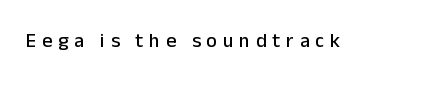
Q: Is the text italic (slanted)? A: No, it is upright.
Q: Is the text underlined? A: No.
Q: Is the spacing between letters normal or unusually wide? A: Unusually wide.
